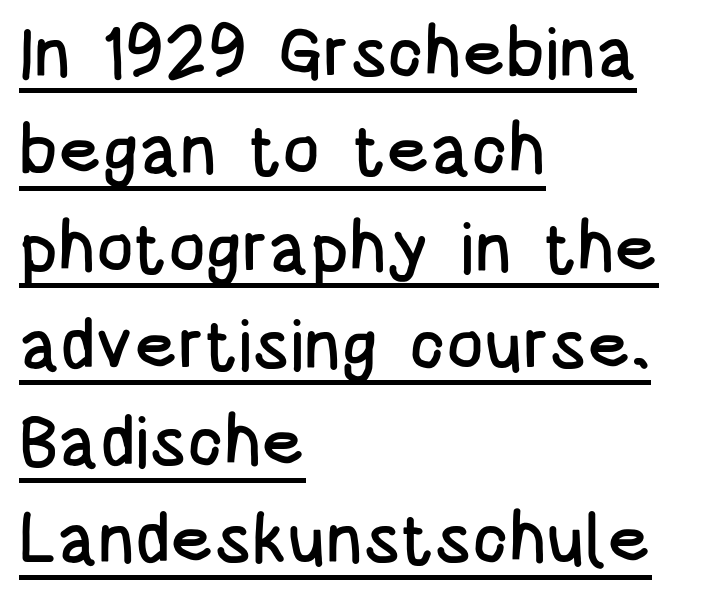
Q: Is the text italic (slanted)? A: No, it is upright.
Q: Is the typeface a serif or a sans-serif typeface? A: Sans-serif.
Q: Is the text underlined? A: Yes.
Q: How is the paragraph aligned? A: Left-aligned.
Q: Is the spacing between letters normal or unusually wide? A: Normal.
Q: Is the spacing between lines tight, normal or loose? A: Normal.
Q: Width (condensed, normal, or wide)? A: Condensed.
Q: Stroke contrast? A: Low.
Q: x-height? A: Large.
Q: Monospaced? A: No.
